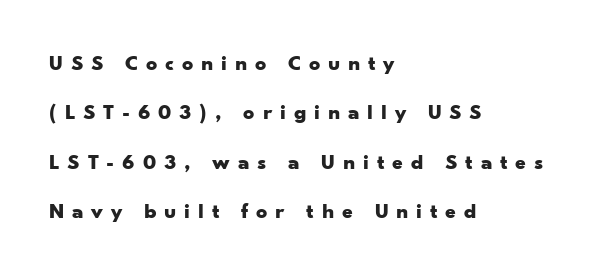
Left-aligned paragraph, ragged on the right. You'd pick this weight for a headline — it's a proper bold. Rendered with straight, roman letterforms. Unmarked baselines from the first word to the last. Caption: expanded tracking, letters set apart.
